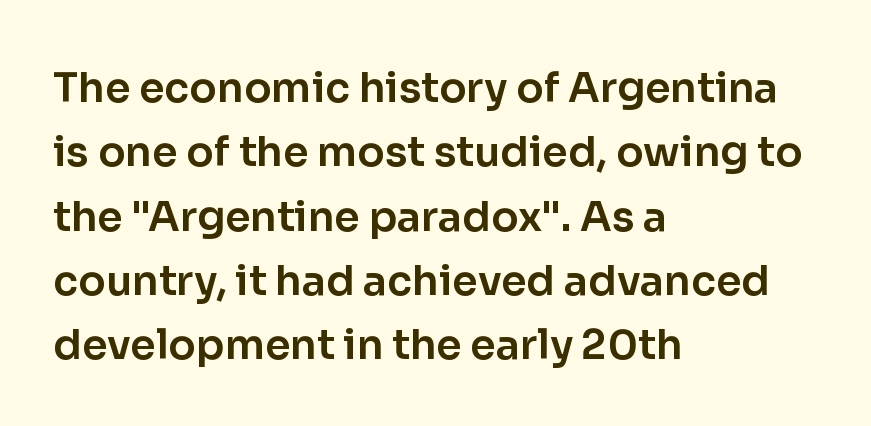
The image shows 41 px sans-serif type, upright; set left-aligned, normal line spacing (1.57x), normal letter spacing, not underlined; low stroke contrast and a medium x-height.
